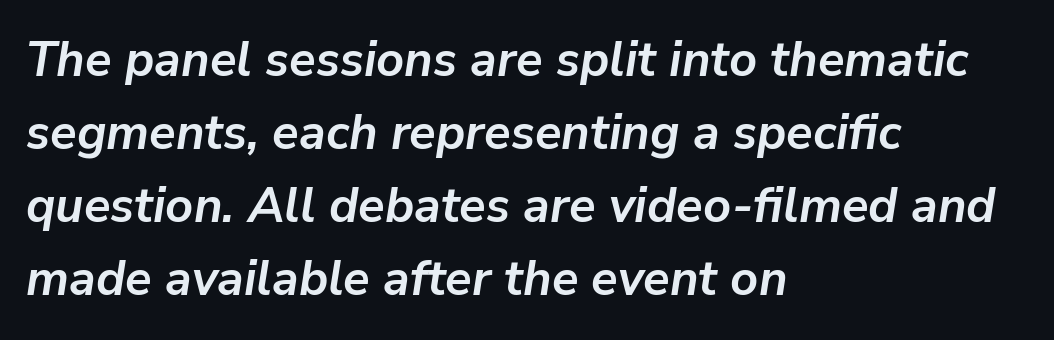
{"italic": "yes", "lean": "right", "slant_degrees": 9, "bold": "yes", "weight": "semibold", "width": "normal", "stroke_contrast": "low", "x_height": "medium", "monospaced": "no", "underline": "no", "align": "left", "line_spacing": "normal", "line_spacing_ratio": 1.49, "letter_spacing": "normal", "letter_spacing_em": 0.0, "glyph_px": 49}
